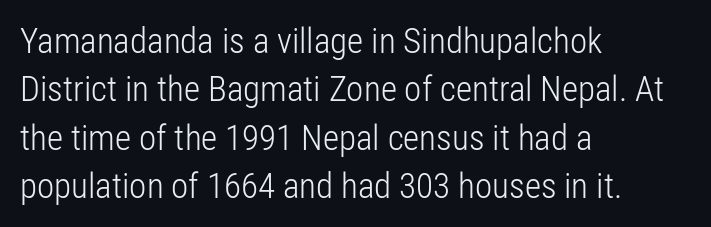
Visually the block forms a straight wall on the left and a jagged coastline on the right. These lines are composed in type without serifs. You could not count columns in this text — the font is proportionally spaced. The weight would be labelled regular, book, light, or lighter still.
